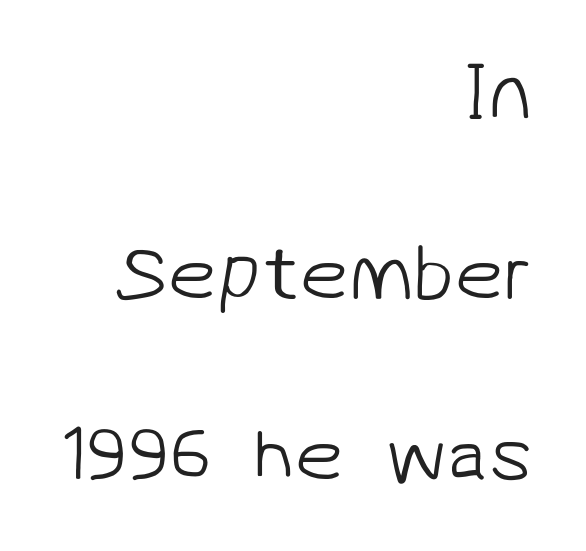
Reading down the block, your eye finds every line finishing at a fixed right position. Vertical stems look standard width or narrower in stroke. Descender tails drop into unmarked territory. Default kerning and tracking; the words read as compact shapes. The font family rendered here belongs to the sans-serif group.
